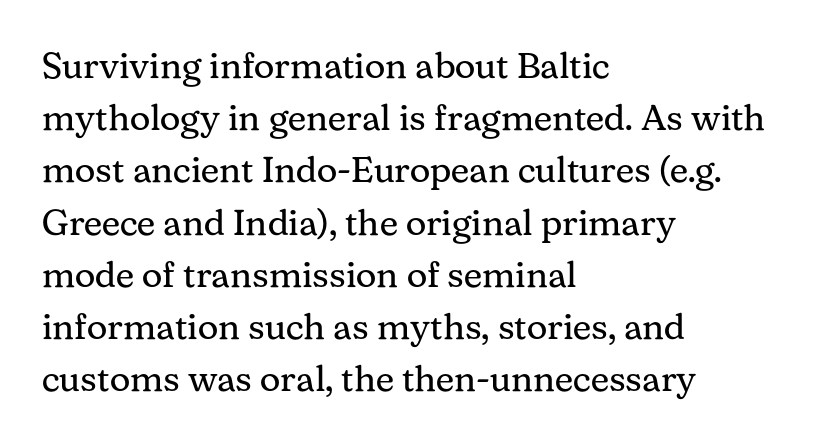
Q: Is the text bold? A: No.
Q: Is the text italic (slanted)? A: No, it is upright.
Q: Is the typeface a serif or a sans-serif typeface? A: Serif.
Q: Is the text underlined? A: No.
Q: How is the paragraph aligned? A: Left-aligned.
Q: Is the spacing between letters normal or unusually wide? A: Normal.
Q: Is the spacing between lines tight, normal or loose? A: Normal.
Q: Width (condensed, normal, or wide)? A: Normal.
Q: Stroke contrast? A: Medium.
Q: x-height? A: Medium.
Q: Monospaced? A: No.
